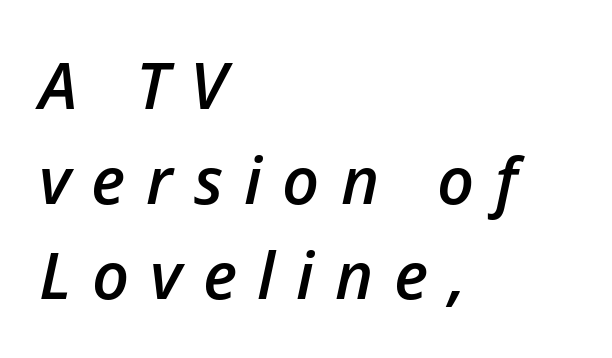
The image shows 65 px semibold type, italic (leaning right); set left-aligned, normal line spacing (1.46x), unusually wide letter spacing (+0.32 em), not underlined; low stroke contrast and a medium x-height.
